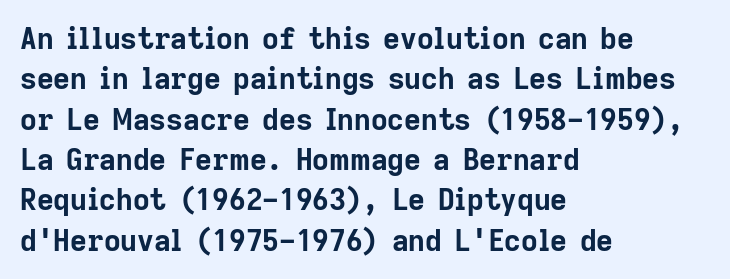
{"serif": "no", "italic": "no", "bold": "yes", "weight": "bold", "width": "normal", "stroke_contrast": "low", "x_height": "medium", "monospaced": "no", "underline": "no", "align": "left", "line_spacing": "normal", "line_spacing_ratio": 1.39, "letter_spacing": "normal", "letter_spacing_em": 0.0, "glyph_px": 29}
